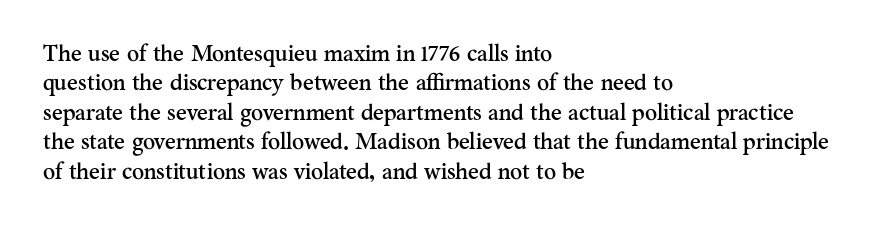
Q: Is the text italic (slanted)? A: No, it is upright.
Q: Is the text underlined? A: No.
Q: How is the paragraph aligned? A: Left-aligned.
Q: Is the spacing between letters normal or unusually wide? A: Normal.
Q: Is the spacing between lines tight, normal or loose? A: Normal.
